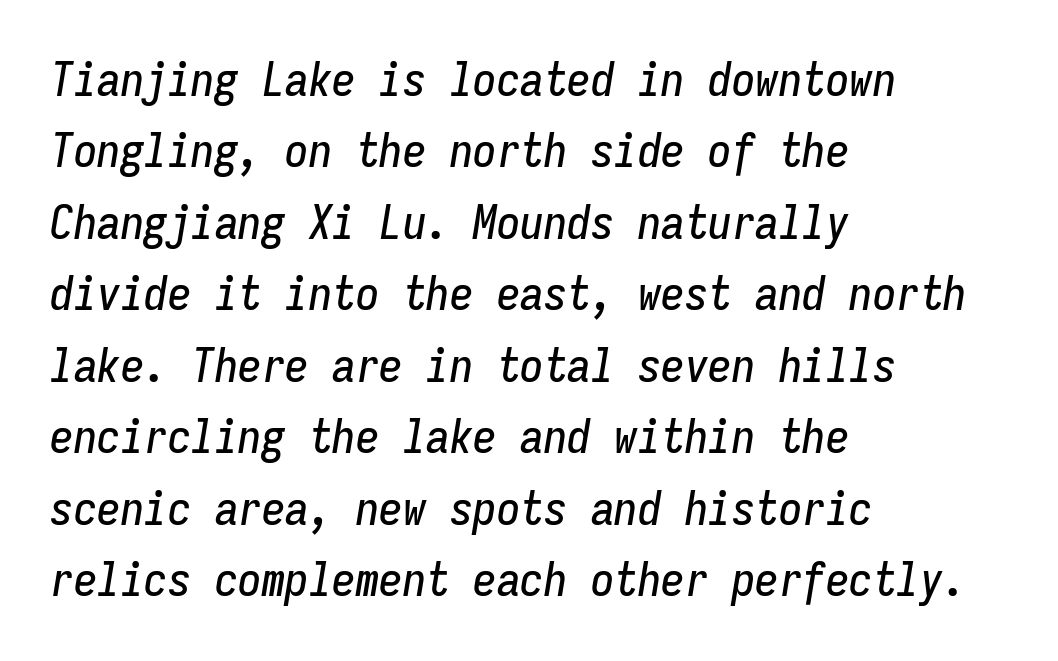
The image shows 47 px condensed type, italic (leaning right), monospaced; set left-aligned, normal line spacing (1.52x), normal letter spacing, not underlined; low stroke contrast and a medium x-height.
